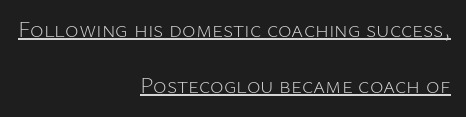
Q: Is the text bold? A: No.
Q: Is the text italic (slanted)? A: No, it is upright.
Q: Is the text underlined? A: Yes.
Q: How is the paragraph aligned? A: Right-aligned.
Q: Is the spacing between letters normal or unusually wide? A: Normal.
Q: Is the spacing between lines tight, normal or loose? A: Loose.
